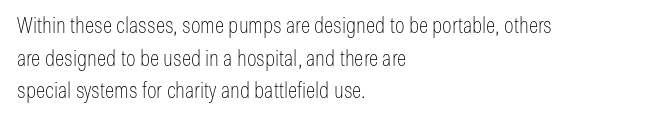
Q: Is the text bold? A: No.
Q: Is the text italic (slanted)? A: No, it is upright.
Q: Is the text underlined? A: No.
Q: How is the paragraph aligned? A: Left-aligned.
Q: Is the spacing between letters normal or unusually wide? A: Normal.
Q: Is the spacing between lines tight, normal or loose? A: Normal.
